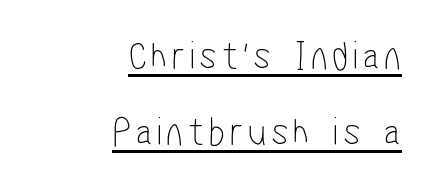
The image shows 41 px thin, condensed sans-serif type; set right-aligned, line spacing 1.85x, underlined; low stroke contrast and a medium x-height.
